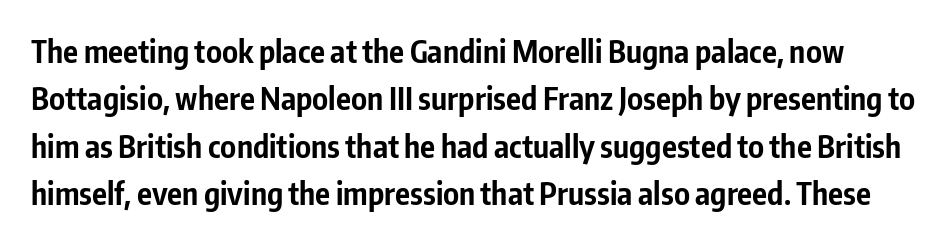
Q: Is the text bold? A: Yes.
Q: Is the text italic (slanted)? A: No, it is upright.
Q: Is the typeface a serif or a sans-serif typeface? A: Sans-serif.
Q: Is the text underlined? A: No.
Q: Is the spacing between letters normal or unusually wide? A: Normal.
Q: Is the spacing between lines tight, normal or loose? A: Normal.
Q: Width (condensed, normal, or wide)? A: Condensed.
Q: Stroke contrast? A: Low.
Q: x-height? A: Medium.
Q: Monospaced? A: No.
